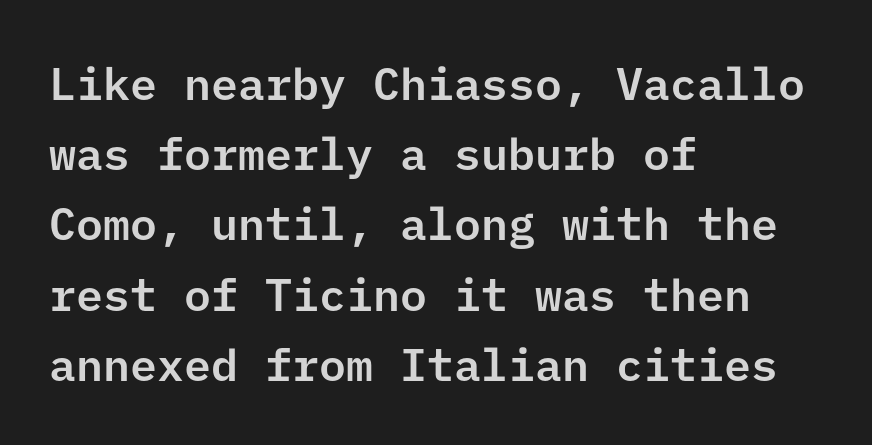
The image shows 45 px sans-serif type, upright; set left-aligned, normal line spacing (1.56x), normal letter spacing, not underlined; low stroke contrast and a medium x-height.
